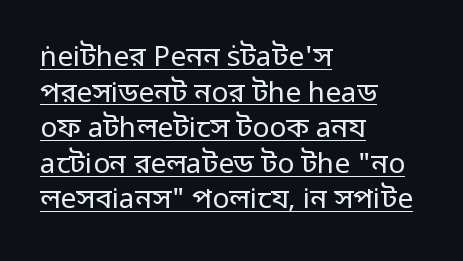
Q: Is the text bold? A: No.
Q: Is the text italic (slanted)? A: No, it is upright.
Q: Is the typeface a serif or a sans-serif typeface? A: Sans-serif.
Q: Is the text underlined? A: Yes.
Q: How is the paragraph aligned? A: Left-aligned.
Q: Is the spacing between letters normal or unusually wide? A: Normal.
Q: Is the spacing between lines tight, normal or loose? A: Normal.
Q: Width (condensed, normal, or wide)? A: Normal.
Q: Stroke contrast? A: Low.
Q: x-height? A: Medium.
Q: Monospaced? A: No.
